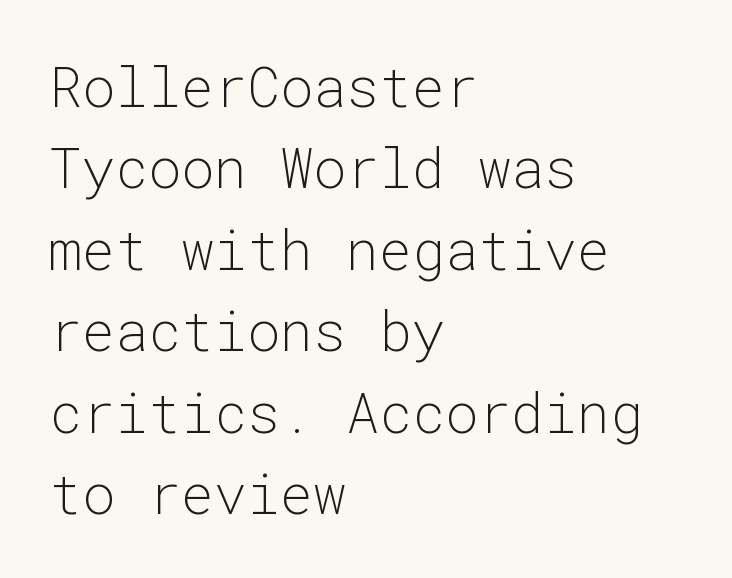
The image shows 55 px light sans-serif type, upright, monospaced; set left-aligned, normal line spacing (1.48x), normal letter spacing, not underlined; low stroke contrast and a medium x-height.
